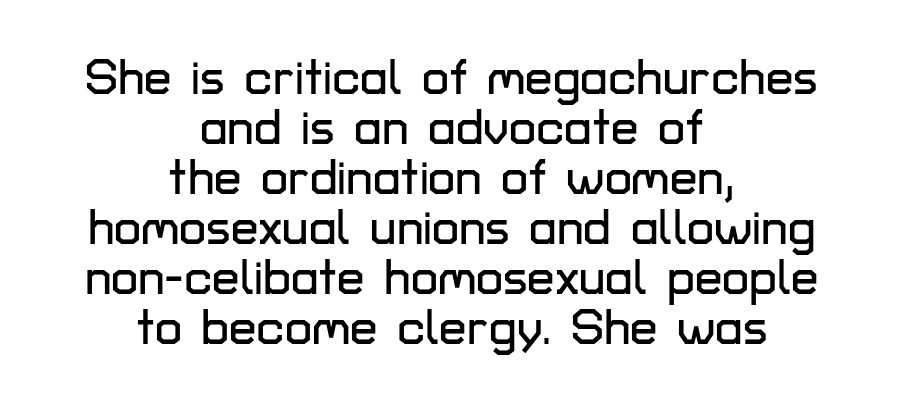
{"serif": "no", "italic": "no", "width": "normal", "stroke_contrast": "low", "x_height": "medium", "monospaced": "no", "underline": "no", "align": "center", "line_spacing": "tight", "line_spacing_ratio": 1.02, "letter_spacing": "normal", "letter_spacing_em": 0.0, "glyph_px": 49}
